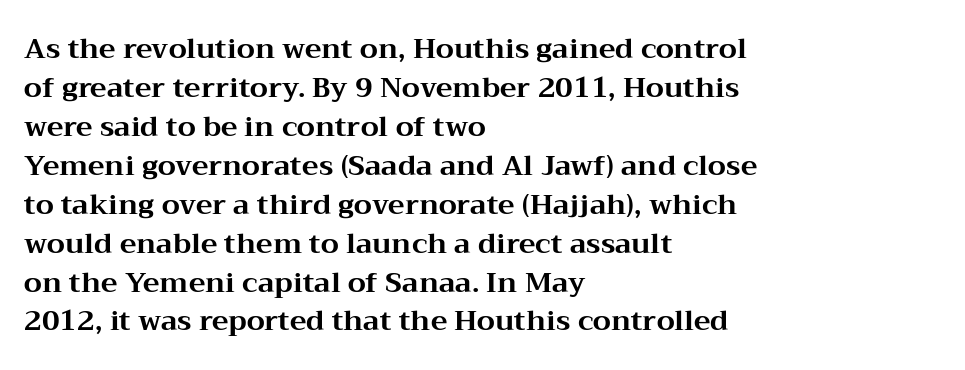
Q: Is the text bold? A: Yes.
Q: Is the text italic (slanted)? A: No, it is upright.
Q: Is the typeface a serif or a sans-serif typeface? A: Serif.
Q: Is the text underlined? A: No.
Q: How is the paragraph aligned? A: Left-aligned.
Q: Is the spacing between letters normal or unusually wide? A: Normal.
Q: Is the spacing between lines tight, normal or loose? A: Normal.
Q: Width (condensed, normal, or wide)? A: Wide.
Q: Stroke contrast? A: Medium.
Q: x-height? A: Medium.
Q: Monospaced? A: No.
